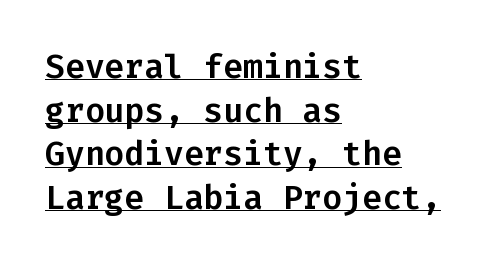
A typesetter would call this monospace, since all characters share one set width. Grotesque or geometric, the face here clearly has no serifs. Spacing between characters is what you'd get straight out of the box. You can see a thin bar hugging the bottom of the glyphs. Short and long lines alike share a common starting point at left.
